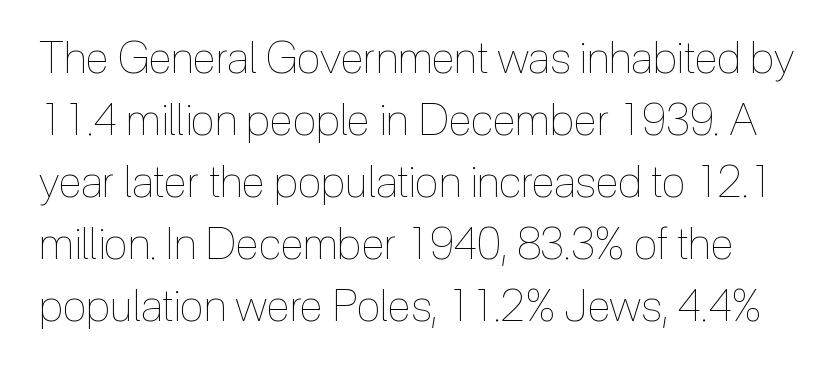
The image shows 44 px thin, condensed type, upright; set normal line spacing (1.41x), normal letter spacing, not underlined; a medium x-height.
